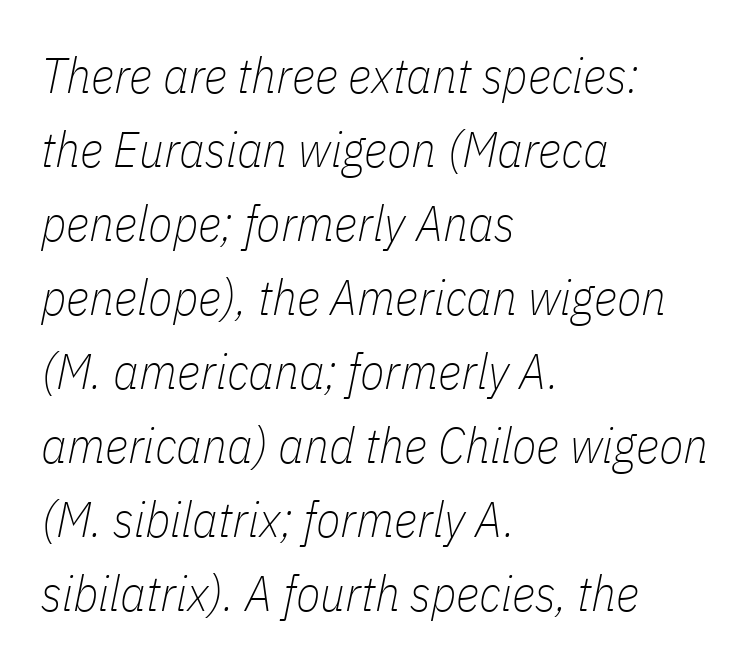
Caption: multi-line text, flush left, ragged right. Style check: oblique. The letterforms sit at book weight or below. Inter-character spacing is left at the font's built-in metrics. Do the characters align in a grid? No, the font is proportional. Clear beneath every line of the passage.
